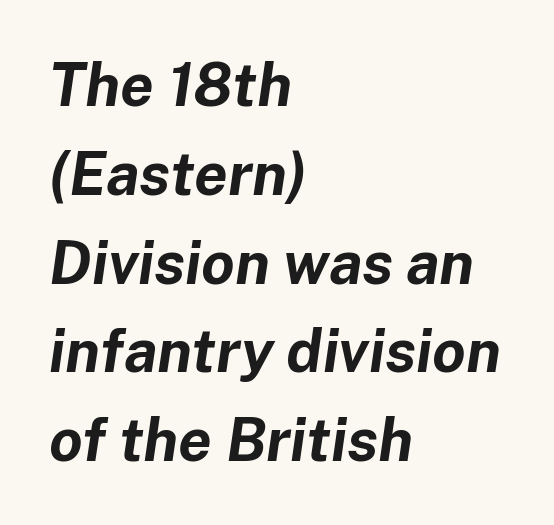
The zone under the glyphs is completely vacant. The text carries the slant typical of an italic or oblique font. Compared with typical body copy, the letter spacing here is the same. Each new line begins a customary step beneath the previous one. Do the characters align in a grid? No, the font is proportional.
